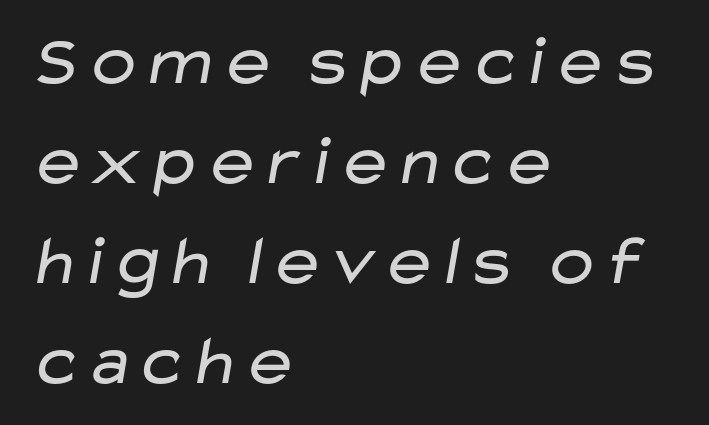
Are there feet on the stems? There aren't — it's a sans. Characters follow at the spacing the type designer built in. These lines stack with their left ends in a neat column. Is the type heavy? It reads as light-to-regular instead.
